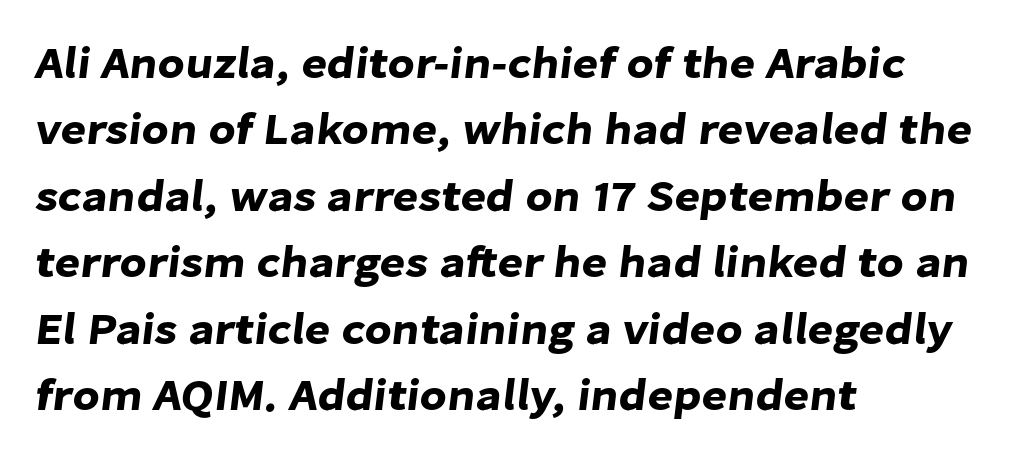
Nothing sits at the stroke ends, so this counts as sans-serif. Inter-character spacing is left at the font's built-in metrics. The strip under each line holds only bare page. Here the designer chose a conventional face with non-uniform glyph widths. Reading down the column, the eye jumps a familiar distance to each next line.
